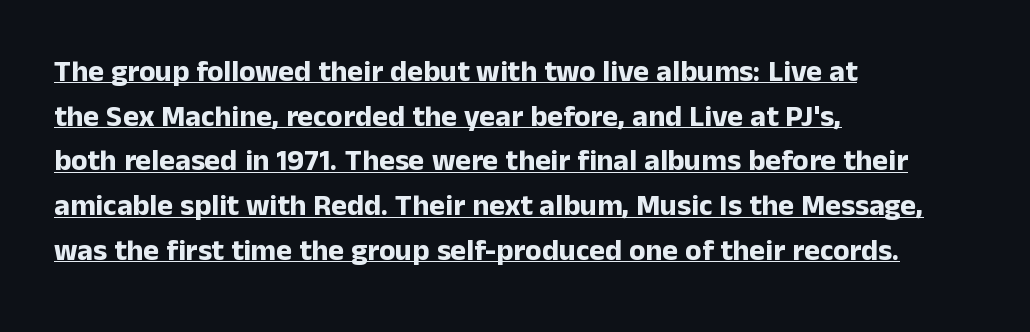
The image shows 30 px bold sans-serif type, upright; set left-aligned, normal line spacing (1.49x), normal letter spacing, underlined; low stroke contrast and a medium x-height.
